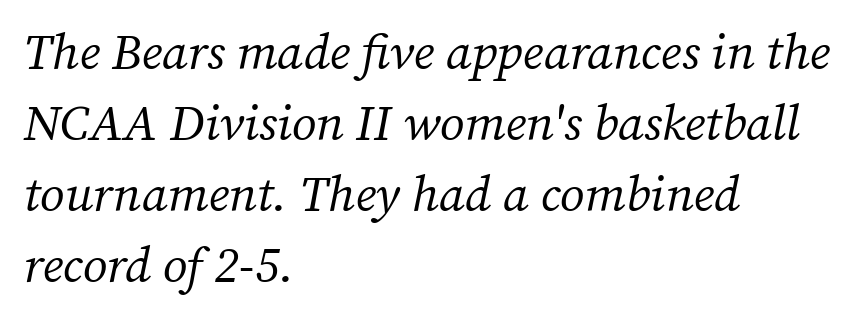
The image shows 50 px regular-weight serif type, italic (leaning right); set left-aligned, normal line spacing (1.42x), normal letter spacing, not underlined; medium stroke contrast and a medium x-height.
